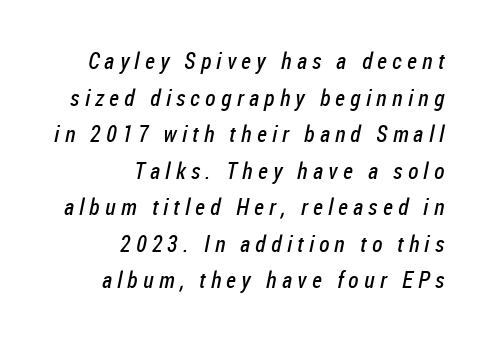
{"bold": "no", "underline": "no", "align": "right", "line_spacing": "normal", "line_spacing_ratio": 1.59, "letter_spacing": "wide", "letter_spacing_em": 0.23, "glyph_px": 23}
